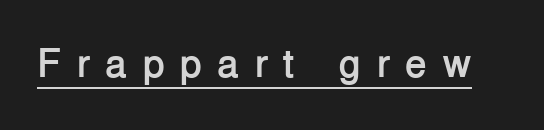
This sample carries an underscore along the baseline area. This rendering employs a face without finishing strokes, i.e., a sans-serif. Glyph-to-glyph distance is far greater than everyday printed text. The typesetting leans heavy: a genuine bold. The letters stand upright; this is a roman face.
